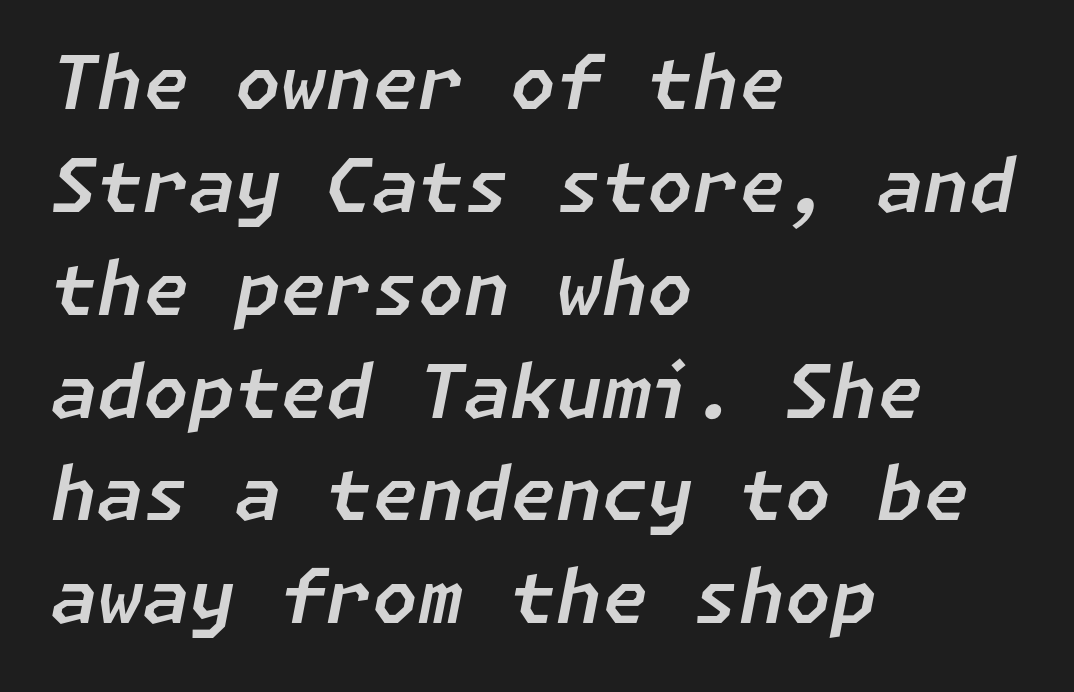
Caption: standard tracking, unaltered. Leading: standard. Anything drawn beneath the words? Only blank space. Typeset ragged right — the left edge is the straight one. Italic: yes, the glyphs are oblique.
